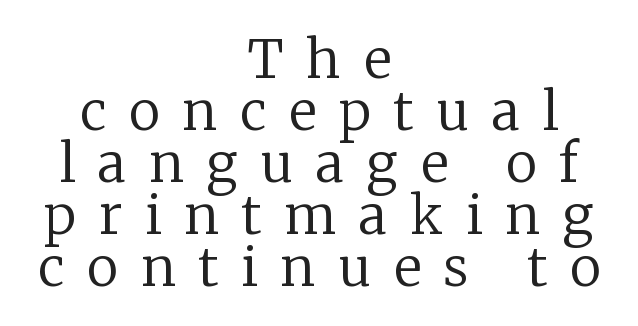
Nothing heavy about these letters — not bold at all. Does the lettering tilt? It doesn't — this is upright. Does the leading feel generous? Not at all — it's pinched. Type style note: has serifs.
